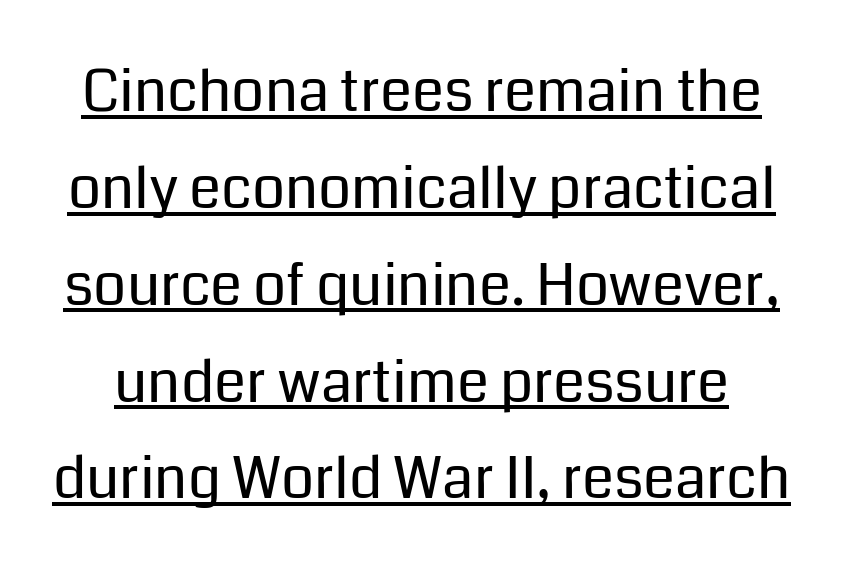
The font is comparable to plain body text, perhaps lighter. This is underlined copy, the kind a proofreader might mark for attention. This sample has the flowing, uneven cadence of proportional lettering. Rows of type keep a routine distance in the vertical direction. How are the letters spaced? Ordinarily, with no added tracking.
